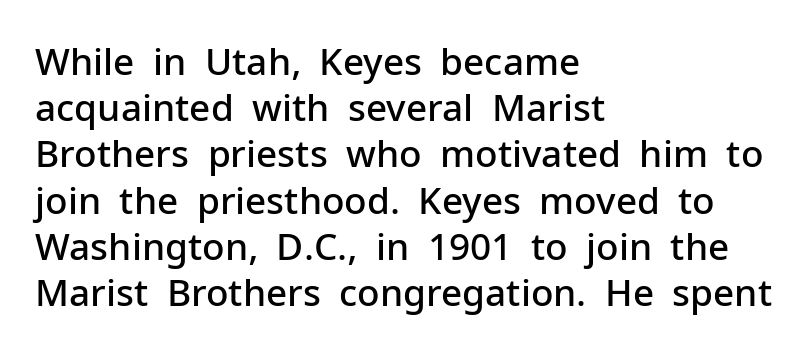
Here the designer chose a conventional face with non-uniform glyph widths. The words here are not underlined. No feet cap the strokes, marking this as sans-serif type. How heavy is the stroke? Medium-heavy — a semibold, shy of bold. The passage is arranged the way most books set body copy — flush left.
